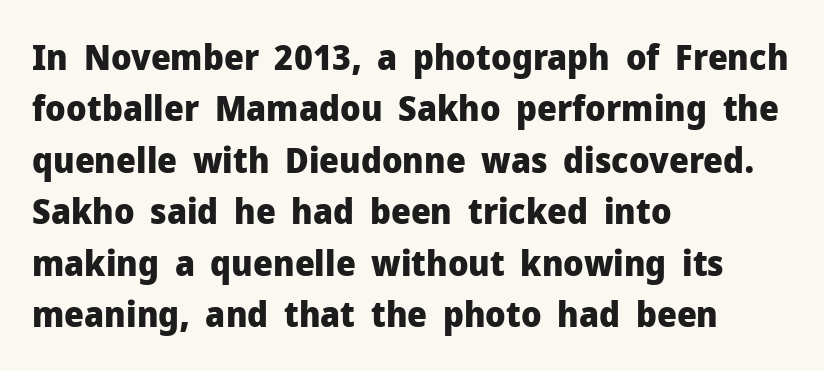
{"serif": "no", "italic": "no", "bold": "yes", "weight": "heavy", "width": "normal", "stroke_contrast": "low", "x_height": "medium", "monospaced": "no", "underline": "no", "align": "left", "line_spacing": "normal", "line_spacing_ratio": 1.47, "letter_spacing": "normal", "letter_spacing_em": 0.0, "glyph_px": 35}
